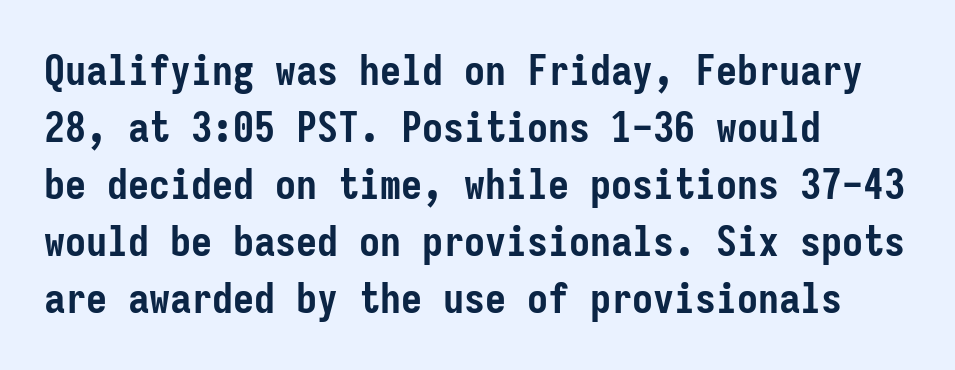
The image shows 42 px semibold, condensed sans-serif type, upright, monospaced; set left-aligned, normal line spacing (1.36x), normal letter spacing, not underlined; low stroke contrast and a medium x-height.
